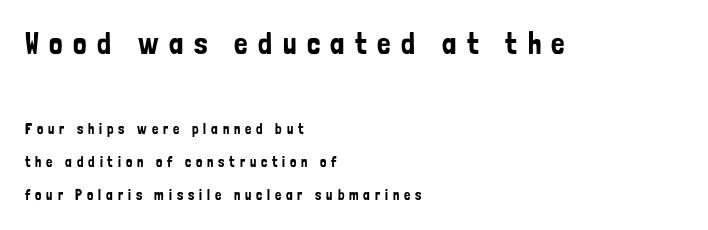
Q: Is the text italic (slanted)? A: No, it is upright.
Q: Is the typeface a serif or a sans-serif typeface? A: Sans-serif.
Q: Is the text underlined? A: No.
Q: How is the paragraph aligned? A: Left-aligned.
Q: Is the spacing between letters normal or unusually wide? A: Unusually wide.
Q: Is the spacing between lines tight, normal or loose? A: Loose.
Q: Which block of text is set in a larger size, the first (top) or the second (bottom)? A: The first (top) one.
Q: Width (condensed, normal, or wide)? A: Condensed.
Q: Stroke contrast? A: Low.
Q: x-height? A: Medium.
Q: Monospaced? A: No.
